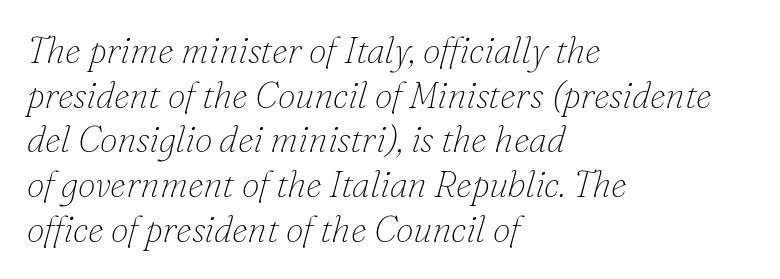
Style check: oblique. This is serif lettering, the kind often seen in printed books. Weight: regular or lighter. Words appear dense and cohesive because spacing is normal. Proportional: the letters do not fall into vertical columns.
